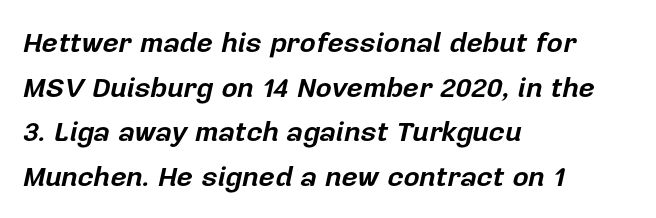
The image shows 28 px bold type, italic (leaning right); set left-aligned, normal line spacing (1.59x), normal letter spacing, not underlined; low stroke contrast and a medium x-height.
